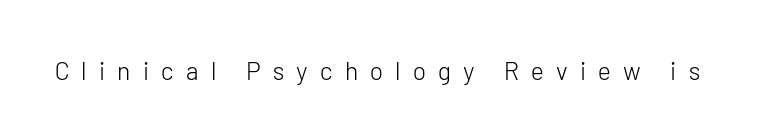
A roman cut, with each character standing at attention. Honestly, the letter spacing is so wide it's the main thing you notice. The strokes are not fattened; the text isn't bold. Only glyphs here, with clear space below each row.
